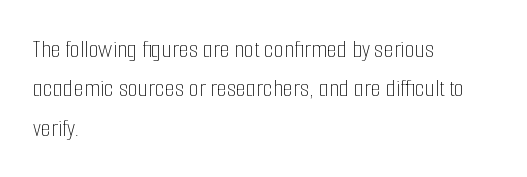
Q: Is the text bold? A: No.
Q: Is the text italic (slanted)? A: No, it is upright.
Q: Is the text underlined? A: No.
Q: How is the paragraph aligned? A: Left-aligned.
Q: Is the spacing between letters normal or unusually wide? A: Normal.
Q: Is the spacing between lines tight, normal or loose? A: Normal.
